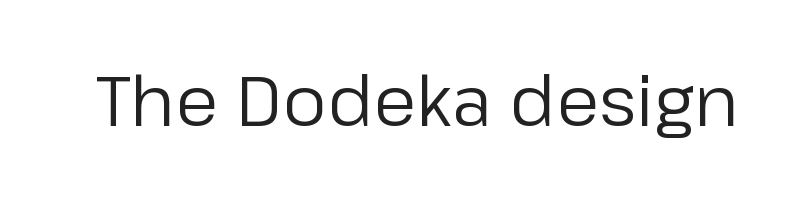
{"serif": "no", "italic": "no", "bold": "no", "weight": "regular", "width": "normal", "stroke_contrast": "low", "x_height": "medium", "monospaced": "no", "underline": "no", "letter_spacing": "normal", "letter_spacing_em": 0.0, "glyph_px": 70}
